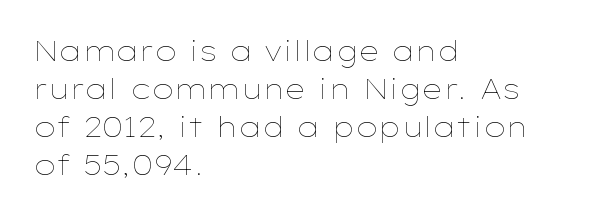
{"italic": "no", "bold": "no", "weight": "thin", "width": "wide", "stroke_contrast": "low", "x_height": "medium", "monospaced": "no", "underline": "no", "align": "left", "line_spacing": "normal", "line_spacing_ratio": 1.36, "letter_spacing": "normal", "letter_spacing_em": 0.0, "glyph_px": 28}
